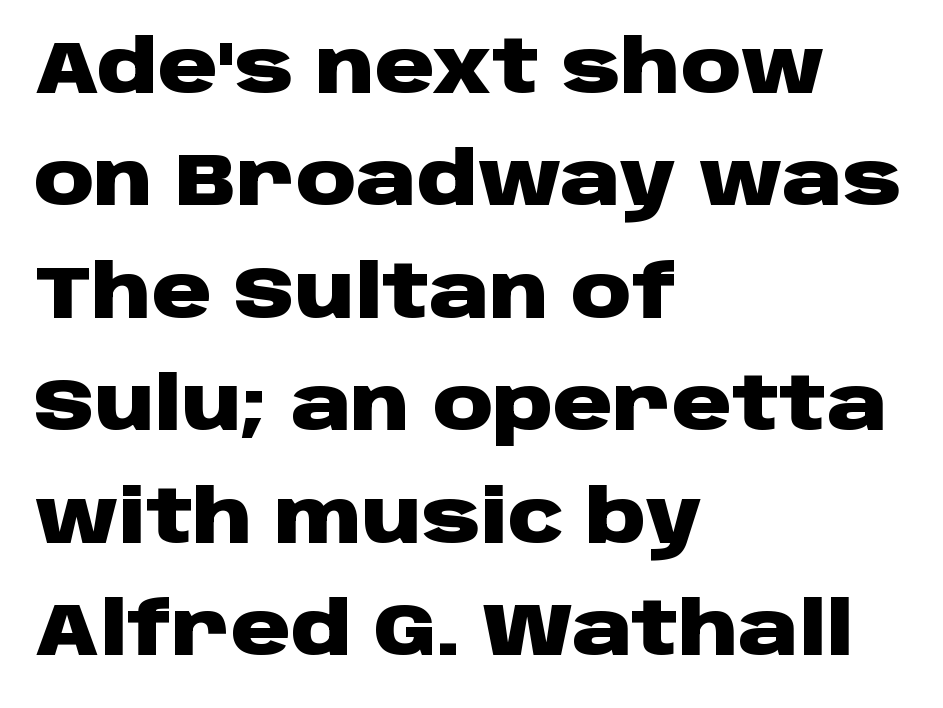
Q: Is the text bold? A: Yes.
Q: Is the text italic (slanted)? A: No, it is upright.
Q: Is the typeface a serif or a sans-serif typeface? A: Sans-serif.
Q: Is the text underlined? A: No.
Q: How is the paragraph aligned? A: Left-aligned.
Q: Is the spacing between letters normal or unusually wide? A: Normal.
Q: Is the spacing between lines tight, normal or loose? A: Normal.
Q: Width (condensed, normal, or wide)? A: Wide.
Q: Stroke contrast? A: Low.
Q: x-height? A: Large.
Q: Monospaced? A: No.
